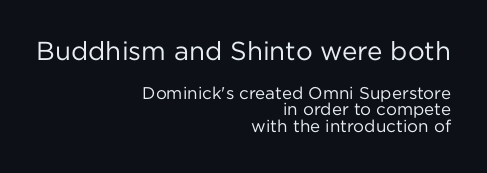
Q: Is the text bold? A: No.
Q: Is the text italic (slanted)? A: No, it is upright.
Q: Is the text underlined? A: No.
Q: How is the paragraph aligned? A: Right-aligned.
Q: Is the spacing between letters normal or unusually wide? A: Normal.
Q: Is the spacing between lines tight, normal or loose? A: Tight.
Q: Which block of text is set in a larger size, the first (top) or the second (bottom)? A: The first (top) one.
